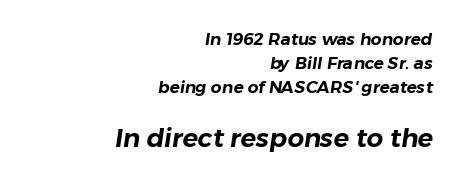
{"underline": "no", "align": "right", "line_spacing": "normal", "line_spacing_ratio": 1.42, "letter_spacing": "normal", "letter_spacing_em": 0.0, "larger_block": "second", "size_ratio": 1.53, "glyph_px": 26}
